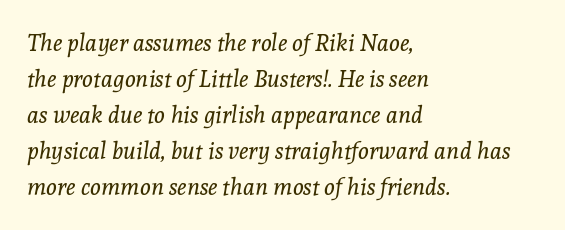
{"italic": "yes", "lean": "right", "slant_degrees": 8, "bold": "no", "underline": "no", "align": "left", "line_spacing": "normal", "line_spacing_ratio": 1.57, "letter_spacing": "normal", "letter_spacing_em": 0.0, "glyph_px": 23}
